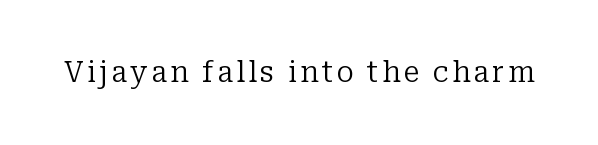
The image shows 29 px regular-weight serif type, upright; set not underlined; low stroke contrast and a medium x-height.
